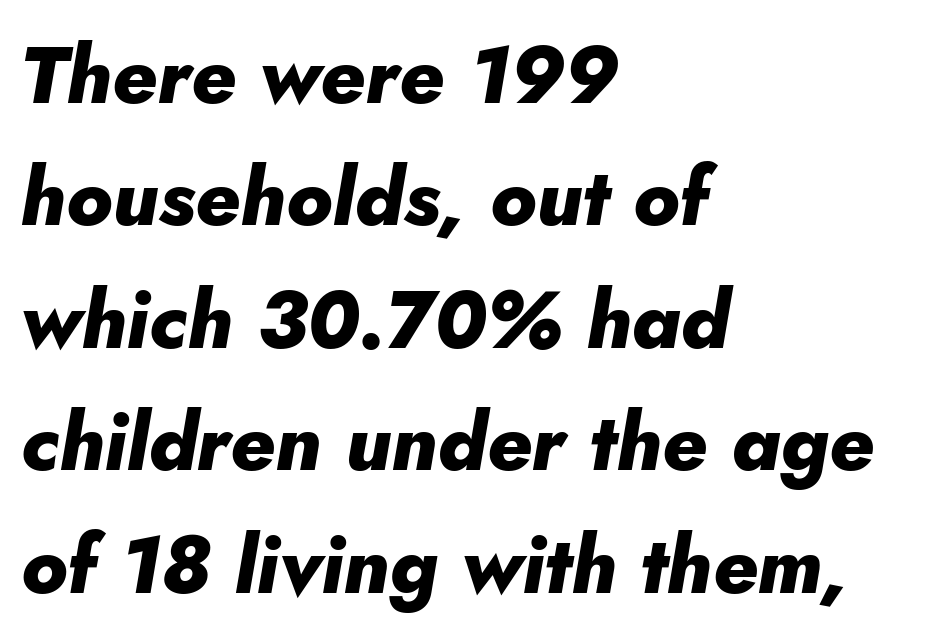
Compared with an ordinary text face, these strokes are far heavier — a full bold. The strip under each line holds only bare page. Honestly, the row spacing looks completely unremarkable. This sample uses plain, unmodified letter spacing. Here the designer chose a conventional face with non-uniform glyph widths. Leftover space on each line is placed entirely after the last word.
